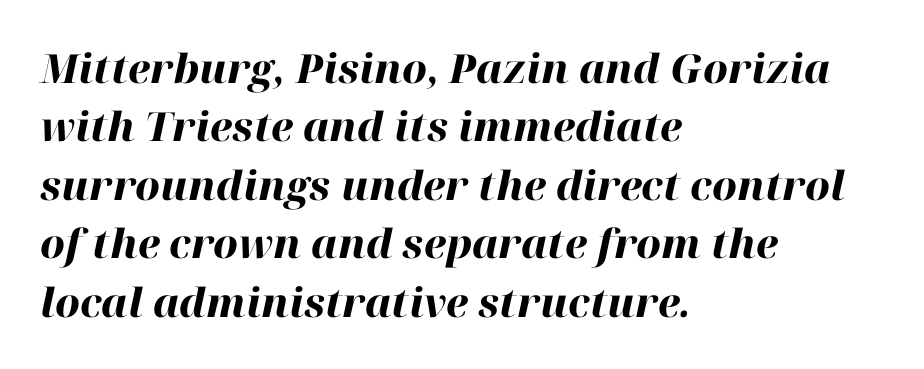
{"italic": "yes", "lean": "right", "slant_degrees": 12, "bold": "yes", "weight": "heavy", "width": "normal", "stroke_contrast": "high", "x_height": "medium", "monospaced": "no", "underline": "no", "align": "left", "line_spacing": "normal", "line_spacing_ratio": 1.46, "letter_spacing": "normal", "letter_spacing_em": 0.0, "glyph_px": 40}
